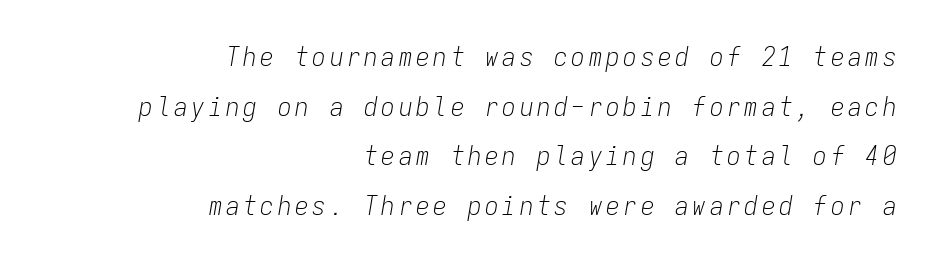
{"italic": "yes", "lean": "right", "slant_degrees": 9, "bold": "no", "underline": "no", "align": "right", "line_spacing_ratio": 1.84, "glyph_px": 27}
